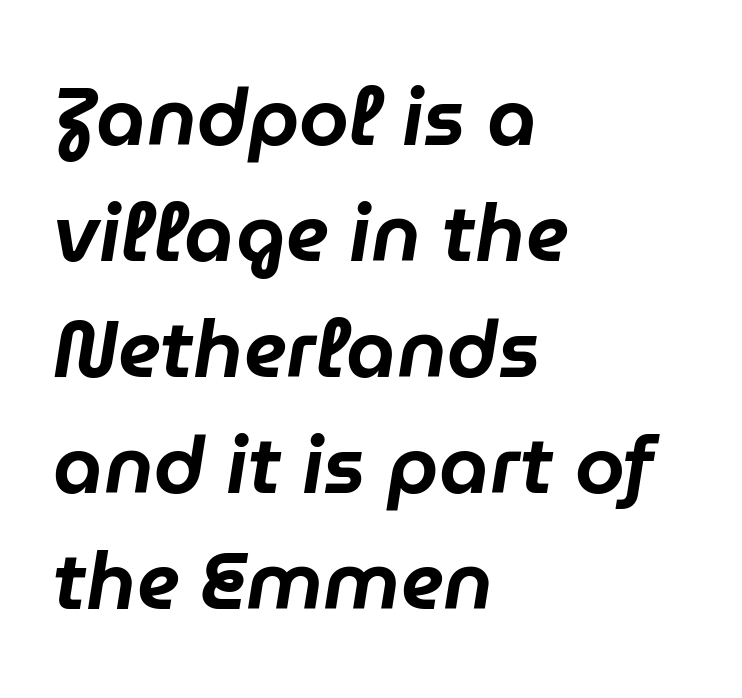
Slanted lettering throughout. Honestly, there is no underline to notice here at all. Line spacing here is normal. Layout note: lines flush left. Default kerning and tracking; the words read as compact shapes.
